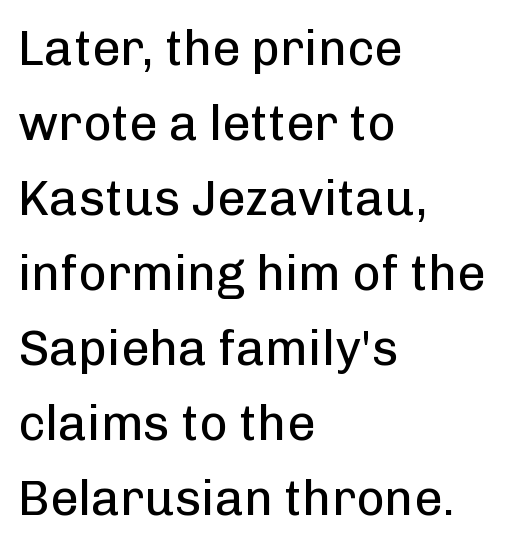
Q: Is the text bold? A: No.
Q: Is the text italic (slanted)? A: No, it is upright.
Q: Is the typeface a serif or a sans-serif typeface? A: Sans-serif.
Q: Is the text underlined? A: No.
Q: How is the paragraph aligned? A: Left-aligned.
Q: Is the spacing between letters normal or unusually wide? A: Normal.
Q: Is the spacing between lines tight, normal or loose? A: Normal.
Q: Width (condensed, normal, or wide)? A: Normal.
Q: Stroke contrast? A: Low.
Q: x-height? A: Medium.
Q: Monospaced? A: No.
